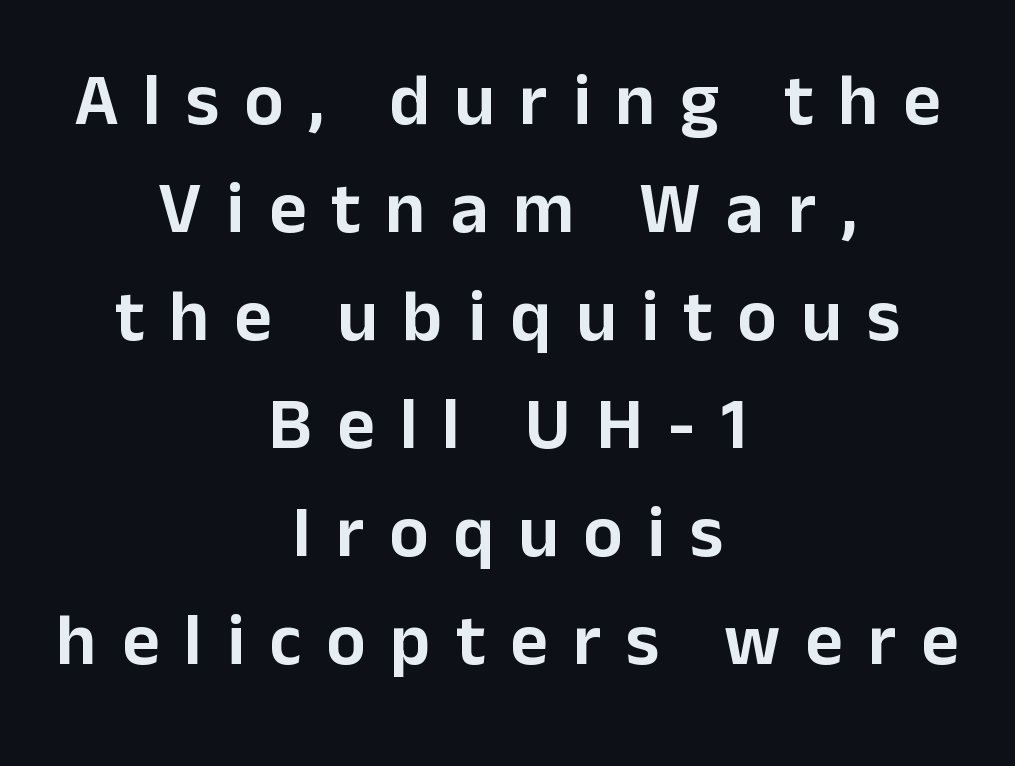
Caption: expanded tracking, letters set apart. Observe the absence of serifs on each vertical stroke in this sample. This sample keeps an unexceptional amount of space between lines. The rag falls on both sides of this text block equally. A typesetter would call this proportional, since set widths differ per character. Vertical strokes here are truly vertical.
